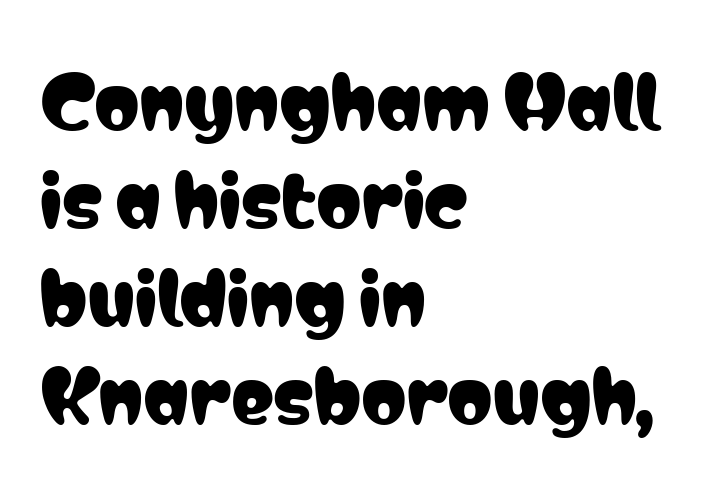
The baseline area is clear. These lines are composed in type without serifs. The letterforms sit shoulder to shoulder at normal distance. Every row of glyphs begins at an identical x-position on the left.
